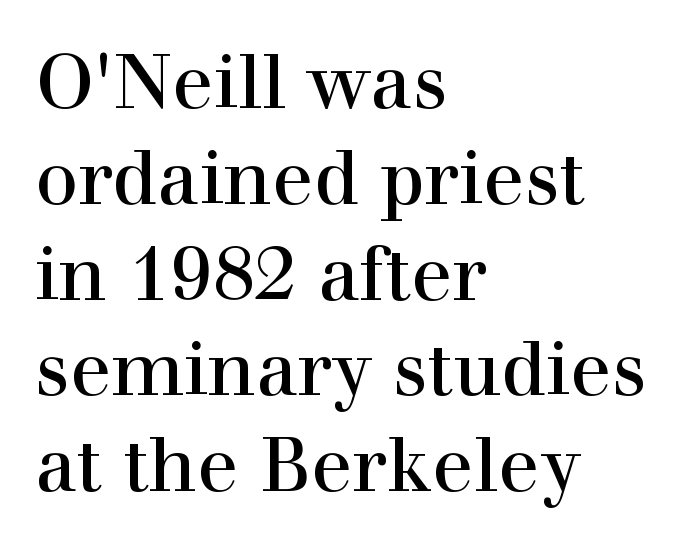
The image shows 76 px serif type, upright; set left-aligned, normal line spacing (1.26x), normal letter spacing, not underlined; a medium x-height.
